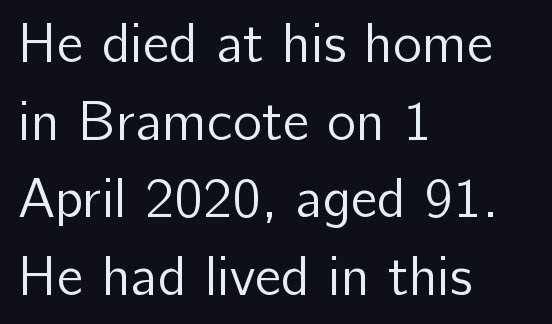
The image shows 55 px regular-weight sans-serif type, upright; set left-aligned, normal line spacing (1.41x), normal letter spacing, not underlined; low stroke contrast and a medium x-height.
